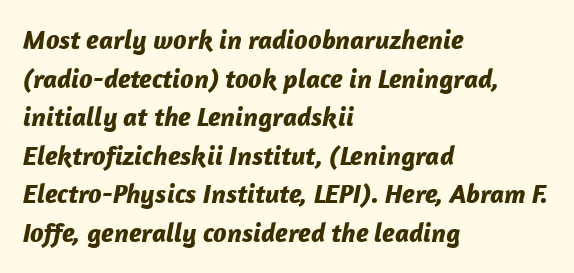
The words here are not underlined. The face used here has a pronounced slope to its letters. Summary of vertical rhythm: regular, with standard interline spacing. Emphasis by weight is at full strength: bold.
